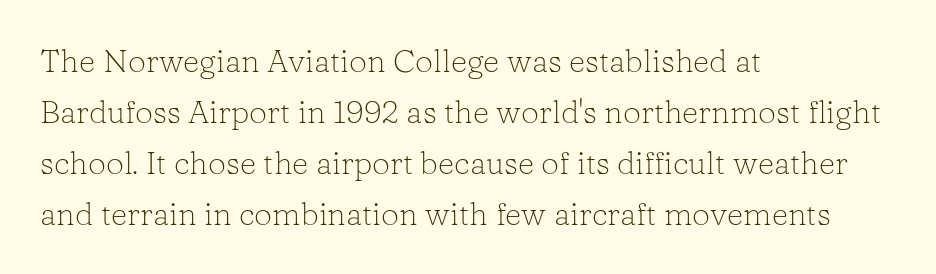
{"serif": "yes", "italic": "no", "bold": "no", "weight": "light", "width": "normal", "stroke_contrast": "low", "x_height": "medium", "monospaced": "no", "underline": "no", "align": "left", "line_spacing": "normal", "line_spacing_ratio": 1.59, "letter_spacing": "normal", "letter_spacing_em": 0.0, "glyph_px": 32}
